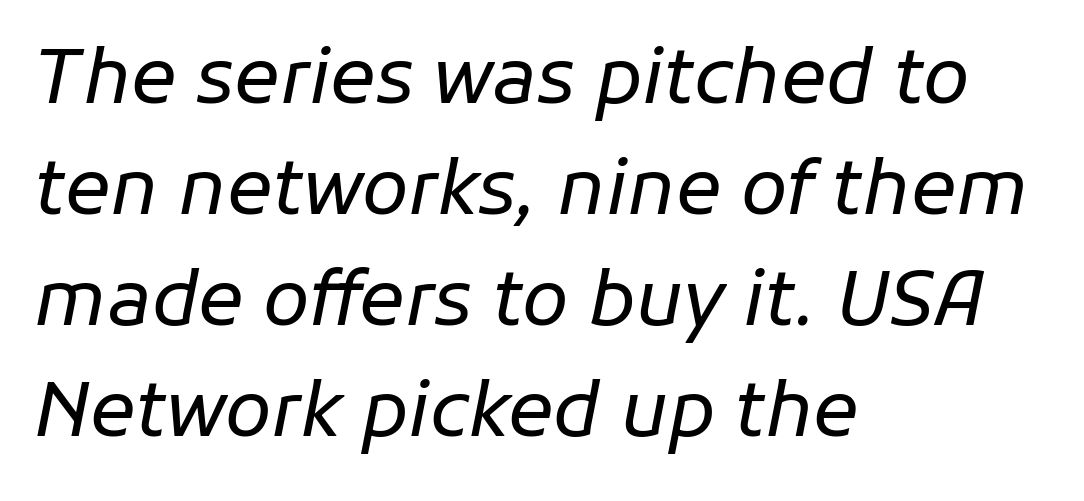
Short and long lines alike share a common starting point at left. Weight class: somewhere from thin through regular. This sample uses an oblique cut, with every glyph tilted off the vertical. Regular leading.
